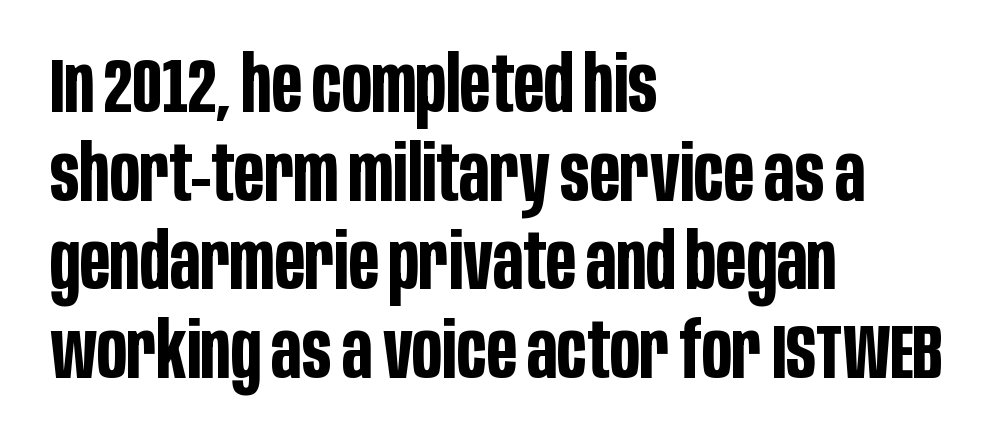
Q: Is the text bold? A: Yes.
Q: Is the text italic (slanted)? A: No, it is upright.
Q: Is the typeface a serif or a sans-serif typeface? A: Sans-serif.
Q: Is the text underlined? A: No.
Q: How is the paragraph aligned? A: Left-aligned.
Q: Is the spacing between letters normal or unusually wide? A: Normal.
Q: Is the spacing between lines tight, normal or loose? A: Tight.
Q: Width (condensed, normal, or wide)? A: Condensed.
Q: Stroke contrast? A: Low.
Q: x-height? A: Large.
Q: Monospaced? A: No.
